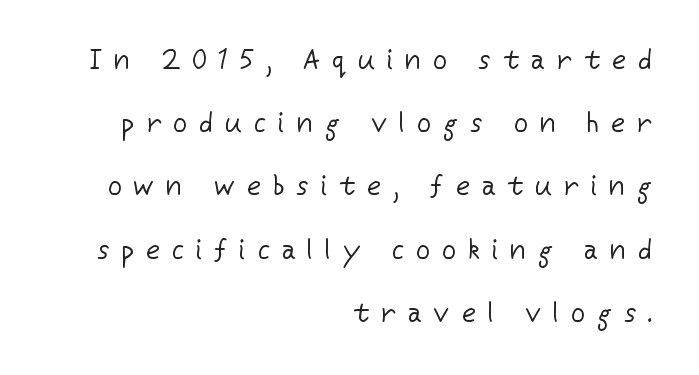
The gaps between neighbouring characters are conspicuously large. These lines are set flush right with a ragged left edge. This reads as an unemphasized weight, regular at the heaviest. Successive baselines arrive slowly, with a big drop between each. When letters stand straight like this, we call the style roman or upright.
